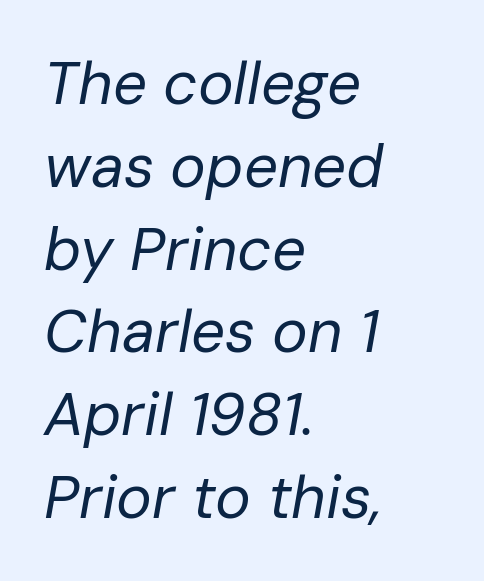
Notice how the passage keeps a crisp vertical edge on the left only. Is there much room between lines? A standard amount, neither cramped nor airy. These lines keep a tight, regular rhythm from letter to letter. Descender tails drop into unmarked territory. The text carries the slant typical of an italic or oblique font.
